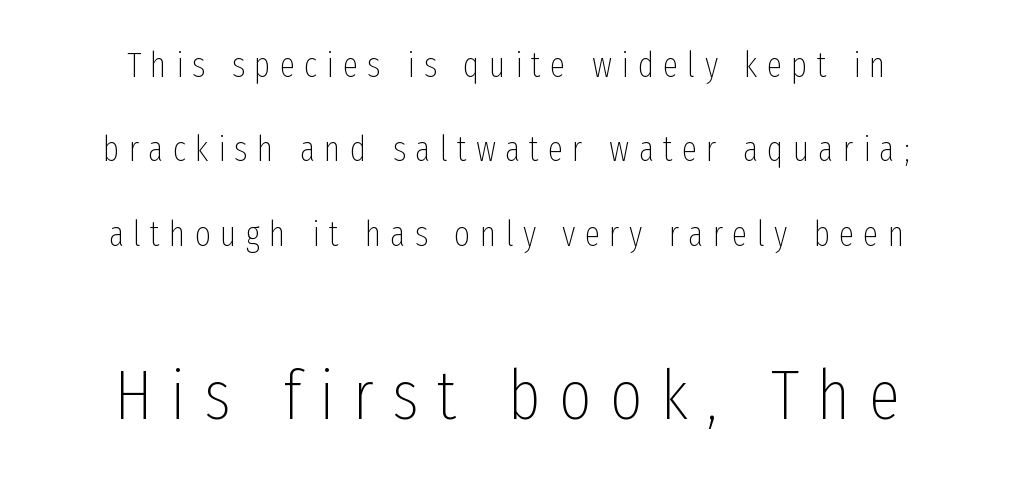
The image shows 70 px thin, condensed sans-serif type, upright; set centered, loose line spacing (2.41x), unusually wide letter spacing (+0.26 em), not underlined; the second (bottom) block is 2.0x larger; low stroke contrast and a medium x-height.
